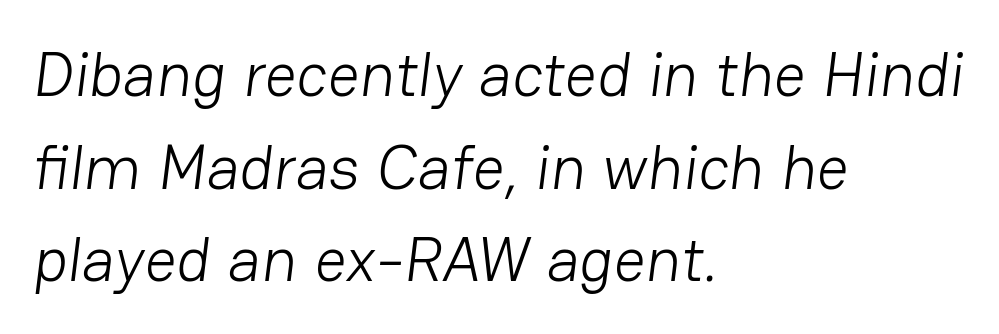
{"serif": "no", "bold": "no", "weight": "light", "width": "normal", "stroke_contrast": "low", "x_height": "medium", "monospaced": "no", "underline": "no", "align": "left", "line_spacing": "normal", "line_spacing_ratio": 1.47, "letter_spacing": "normal", "letter_spacing_em": 0.0, "glyph_px": 63}
